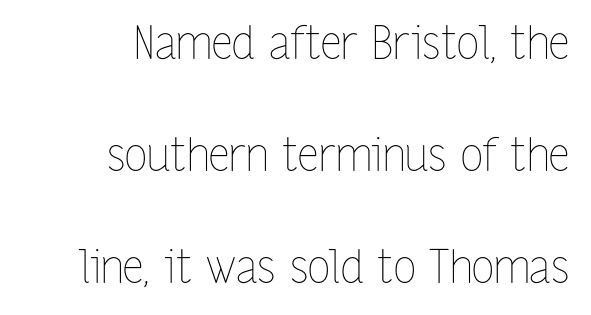
Heft: none added — not bold. Rule under the text: the space is simply empty. You could not count columns in this text — the font is proportionally spaced. Where is the straight margin? On the right. Is there any slant? The stems are plumb. The block of text is sparse from top to bottom, with ample space between rows.
